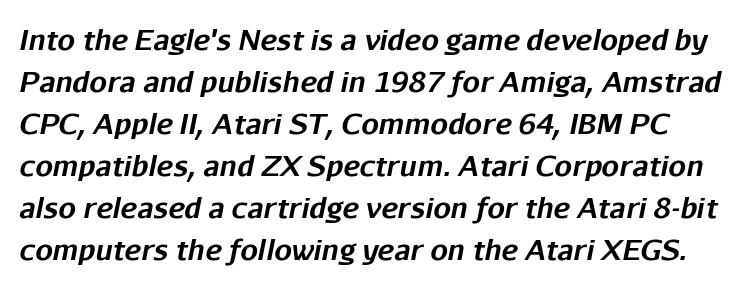
These words are printed bold, with thick strokes throughout. Clear beneath every line of the passage. If you measured baseline to baseline, you'd find a middling distance. Characters are canted at an angle relative to the baseline's perpendicular. Caption: standard tracking, unaltered.
